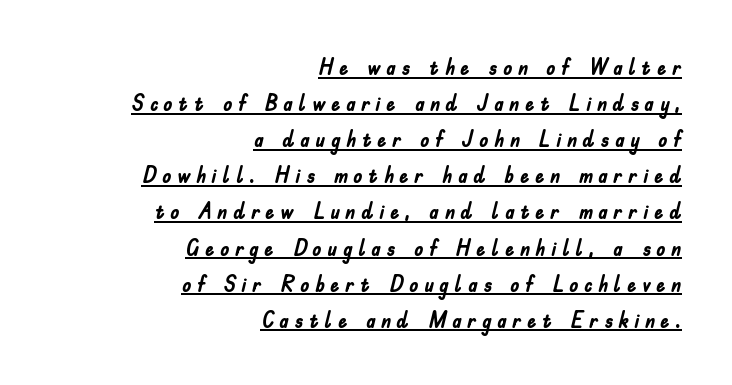
{"bold": "yes", "underline": "yes", "align": "right", "line_spacing": "normal", "line_spacing_ratio": 1.57, "letter_spacing": "wide", "letter_spacing_em": 0.24, "glyph_px": 23}
